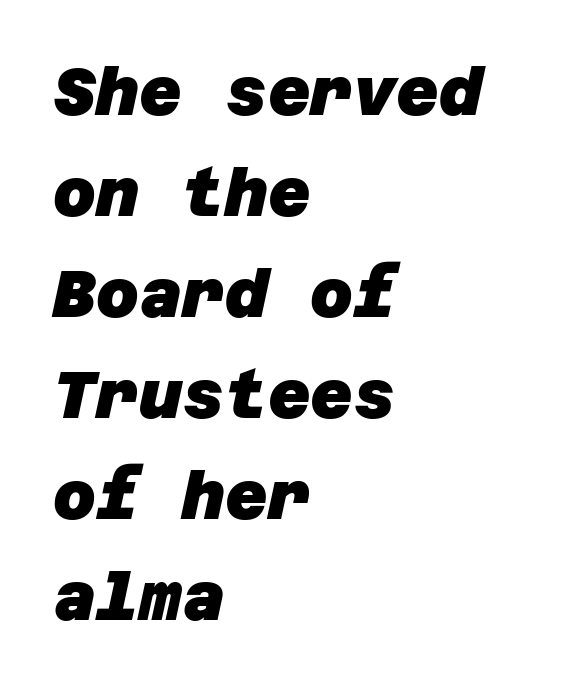
The sample has been set heavy, in full bold. Only glyphs here, with clear space below each row. Words appear dense and cohesive because spacing is normal. To sum up the face: it is a sans, with no serifs.
